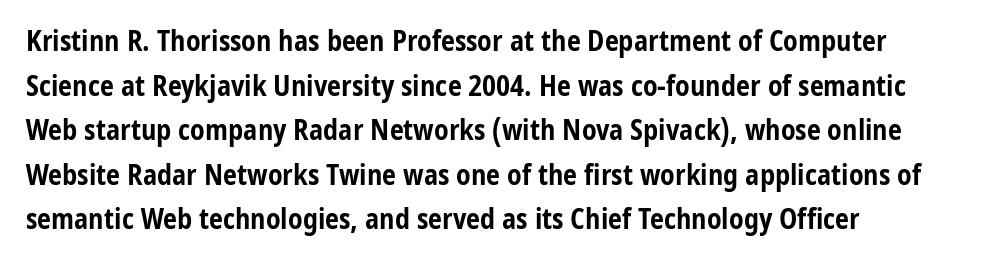
Ascenders rise straight up at ninety degrees. Check where the strokes stop: nothing finishes them off — pure sans. Students, this is bold: see how much ink each stroke carries. The letters advance in unequal steps, a hallmark of proportional type.
